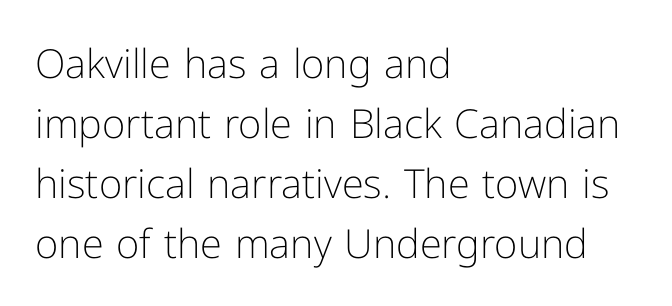
Does extra space separate the letters? No, they use regular spacing. Spacing verdict: proportional, widths tailored to each character. Is there much room between lines? A standard amount, neither cramped nor airy. Upright lettering throughout. Serif or sans? Sans — the stroke terminals are bare.
